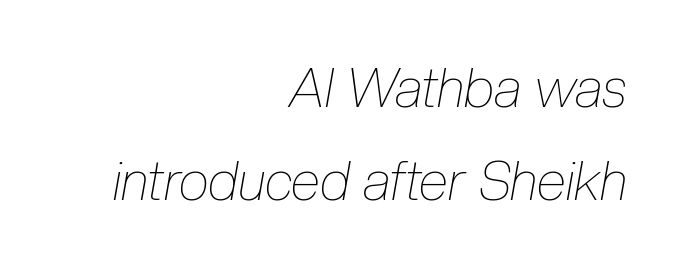
The image shows 54 px thin, condensed type, italic (leaning right); set right-aligned, line spacing 1.73x, normal letter spacing, not underlined; low stroke contrast and a medium x-height.
